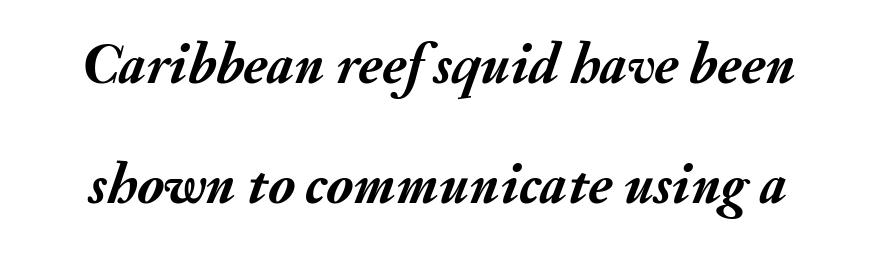
The image shows 57 px semibold type, italic (leaning right); set loose line spacing (2.1x), normal letter spacing, not underlined; medium stroke contrast and a small x-height.
